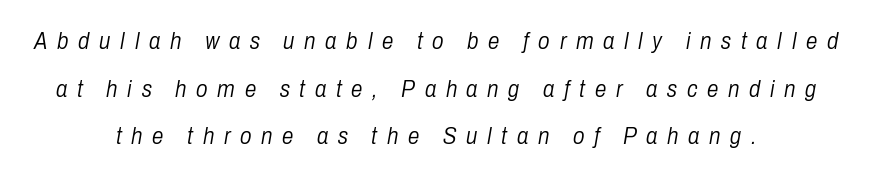
Interline gaps are noticeably wide in this sample. Think standard paragraph weight, or any step lighter than that. A student would call this center alignment; a typographer would say set centered. The line texture is sparse and dotted thanks to wide tracking. Underlining? Definitely not there. The lettering tilts uniformly, giving the passage an italic look.
